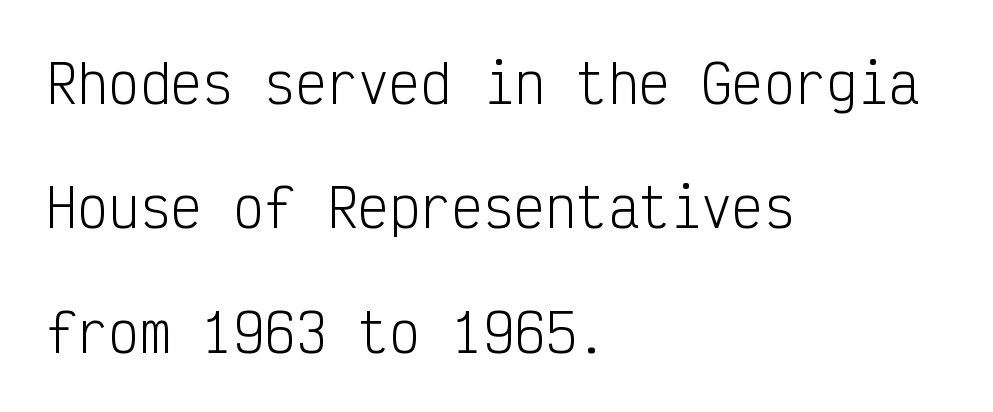
Q: Is the text bold? A: No.
Q: Is the text italic (slanted)? A: No, it is upright.
Q: Is the typeface a serif or a sans-serif typeface? A: Sans-serif.
Q: Is the text underlined? A: No.
Q: How is the paragraph aligned? A: Left-aligned.
Q: Is the spacing between letters normal or unusually wide? A: Normal.
Q: Is the spacing between lines tight, normal or loose? A: Loose.
Q: Width (condensed, normal, or wide)? A: Condensed.
Q: Stroke contrast? A: Low.
Q: x-height? A: Medium.
Q: Monospaced? A: Yes.
